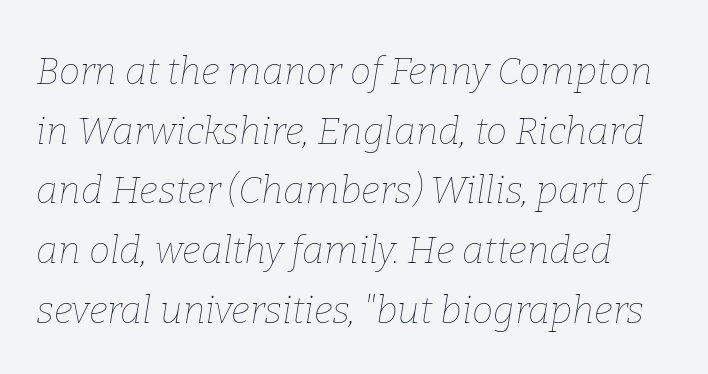
{"italic": "yes", "lean": "right", "slant_degrees": 9, "bold": "no", "weight": "thin", "width": "normal", "stroke_contrast": "low", "x_height": "medium", "monospaced": "no", "underline": "no", "line_spacing": "normal", "line_spacing_ratio": 1.57, "letter_spacing": "normal", "letter_spacing_em": 0.0, "glyph_px": 38}
